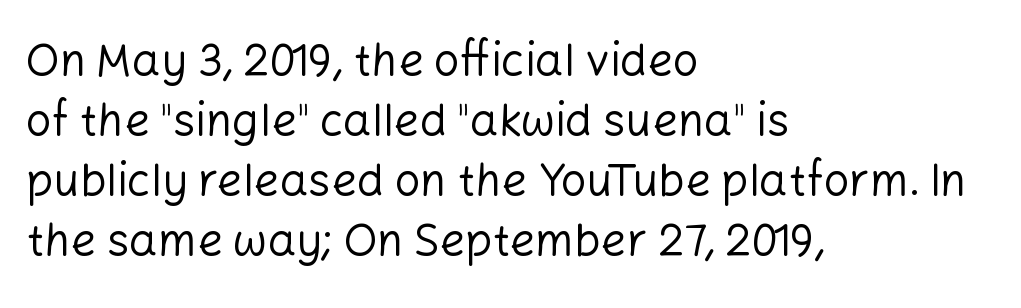
Q: Is the text bold? A: No.
Q: Is the text italic (slanted)? A: No, it is upright.
Q: Is the typeface a serif or a sans-serif typeface? A: Sans-serif.
Q: Is the text underlined? A: No.
Q: How is the paragraph aligned? A: Left-aligned.
Q: Is the spacing between letters normal or unusually wide? A: Normal.
Q: Is the spacing between lines tight, normal or loose? A: Normal.
Q: Width (condensed, normal, or wide)? A: Normal.
Q: Stroke contrast? A: Low.
Q: x-height? A: Medium.
Q: Monospaced? A: No.
